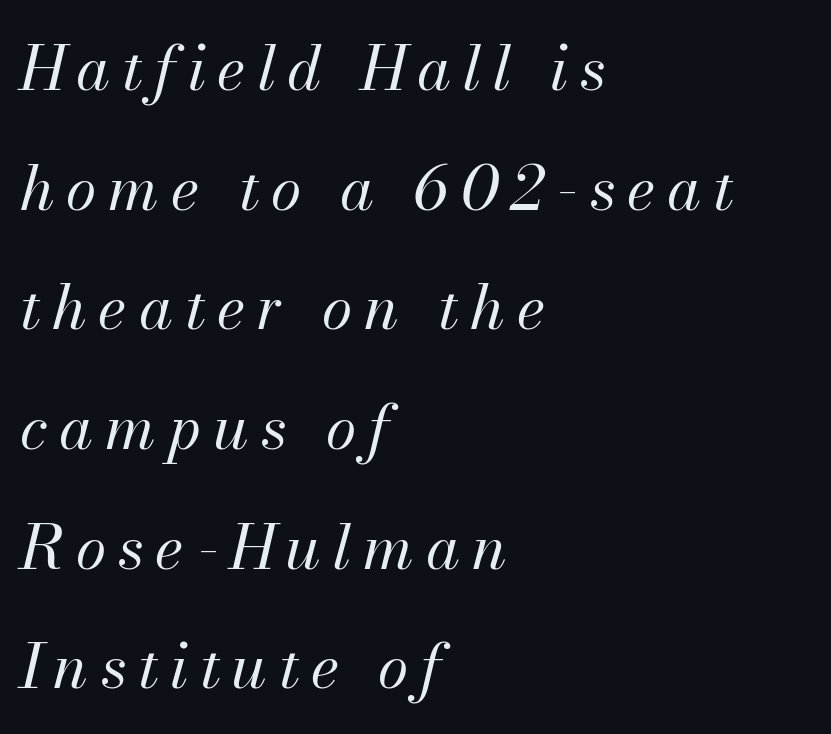
Q: Is the text bold? A: No.
Q: Is the text italic (slanted)? A: Yes, it leans right by about 13 degrees.
Q: Is the text underlined? A: No.
Q: How is the paragraph aligned? A: Left-aligned.
Q: Is the spacing between lines tight, normal or loose? A: Loose.
Q: Width (condensed, normal, or wide)? A: Normal.
Q: Stroke contrast? A: Medium.
Q: x-height? A: Small.
Q: Monospaced? A: No.
